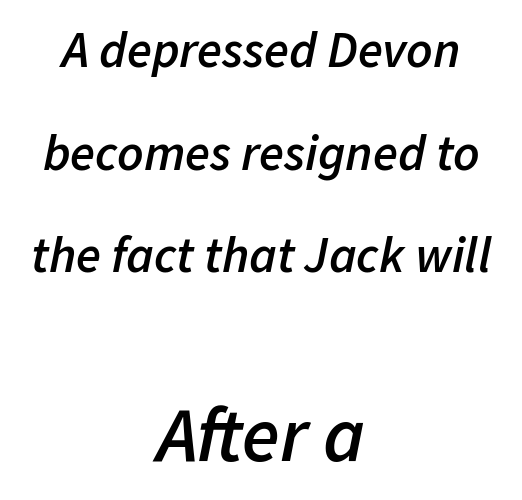
Plain, unruled lines of type. Which margin do the lines hug? Neither — every line sits in the middle. Here the second block reads like a headline and the first like body copy. Regarding leading, the lines here are spaced well apart. The font is running at a semibold setting, under full bold.
